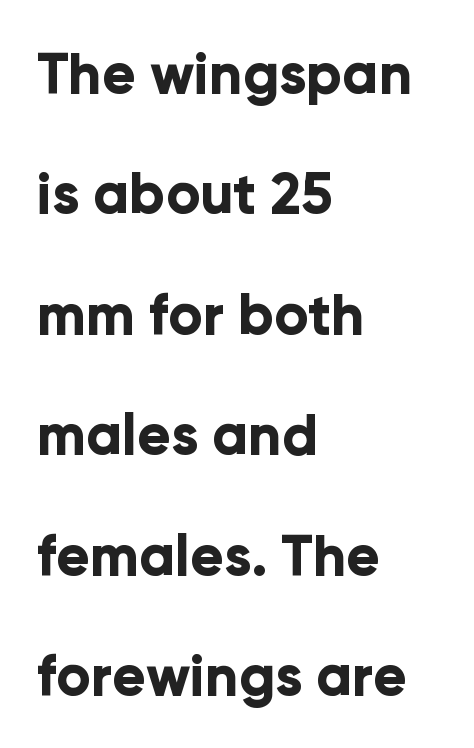
The setting favours the left margin, as ordinary paragraphs usually do. Upright lettering throughout. Observe the absence of serifs on each vertical stroke in this sample. Looks like regular typesetting: each glyph gets only the width it needs.
